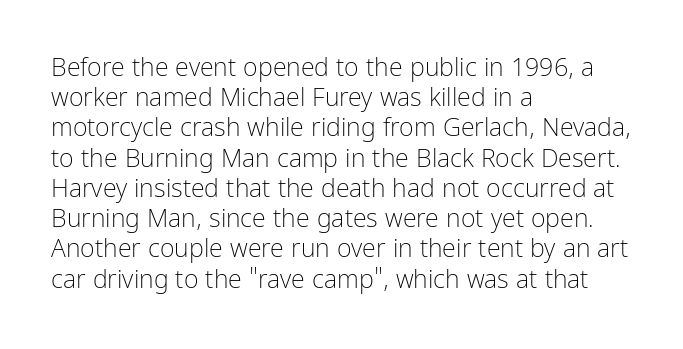
In terms of posture, this sample is upright. The rendering keeps characters at their native spacing. Caption: face not bold, strokes unweighted. The string is rendered with underlining switched off. Horizontal alignment here is leftward, the default for most running prose.
